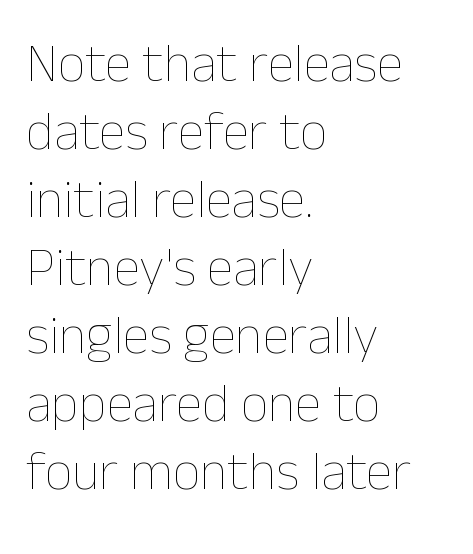
{"italic": "no", "bold": "no", "weight": "thin", "width": "normal", "stroke_contrast": "low", "x_height": "medium", "monospaced": "no", "underline": "no", "align": "left", "line_spacing": "normal", "line_spacing_ratio": 1.26, "letter_spacing": "normal", "letter_spacing_em": 0.0, "glyph_px": 54}
